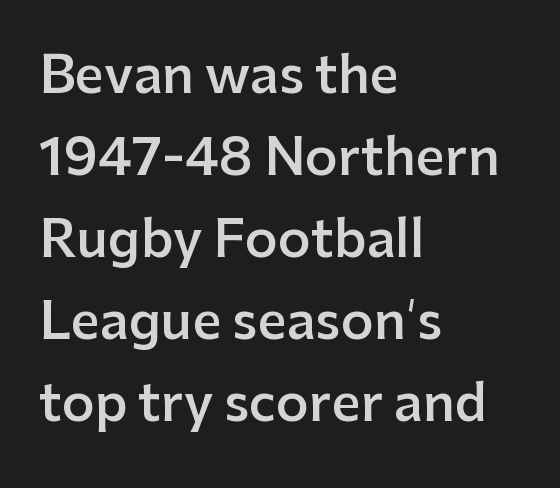
Q: Is the text bold? A: Semi-bold.
Q: Is the text italic (slanted)? A: No, it is upright.
Q: Is the typeface a serif or a sans-serif typeface? A: Sans-serif.
Q: Is the text underlined? A: No.
Q: How is the paragraph aligned? A: Left-aligned.
Q: Is the spacing between letters normal or unusually wide? A: Normal.
Q: Is the spacing between lines tight, normal or loose? A: Normal.
Q: Width (condensed, normal, or wide)? A: Normal.
Q: Stroke contrast? A: Low.
Q: x-height? A: Medium.
Q: Monospaced? A: No.
